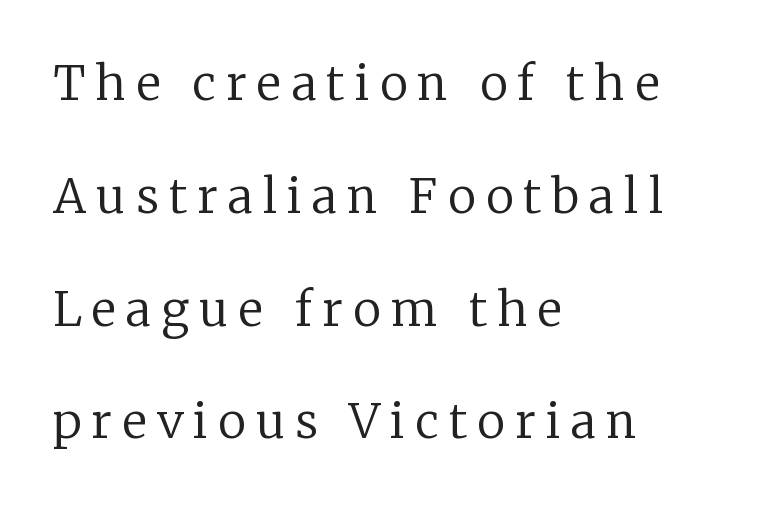
The image shows 47 px regular-weight serif type, upright; set left-aligned, loose line spacing (2.4x), unusually wide letter spacing (+0.22 em), not underlined; low stroke contrast and a medium x-height.
